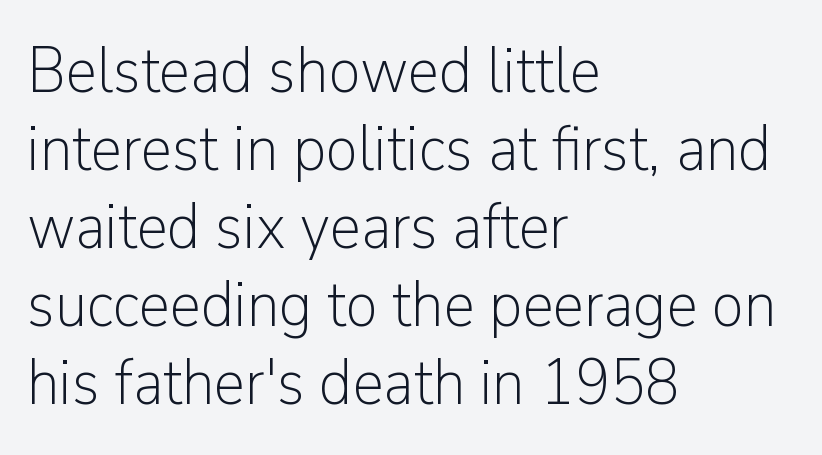
{"serif": "no", "italic": "no", "bold": "no", "weight": "light", "width": "normal", "stroke_contrast": "low", "x_height": "medium", "monospaced": "no", "underline": "no", "align": "left", "line_spacing_ratio": 1.22, "letter_spacing": "normal", "letter_spacing_em": 0.0, "glyph_px": 64}
